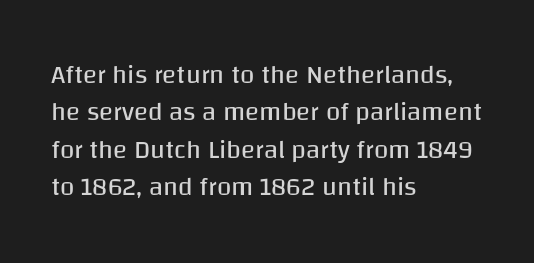
The image shows 26 px text type, upright; set left-aligned, normal line spacing (1.44x), normal letter spacing, not underlined.
